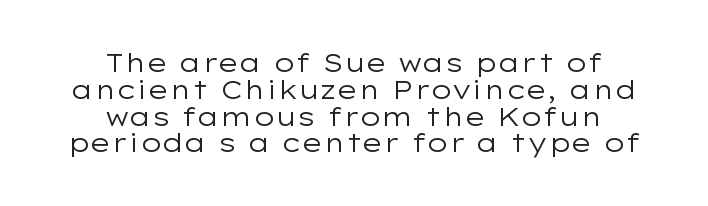
Q: Is the text bold? A: No.
Q: Is the text italic (slanted)? A: No, it is upright.
Q: Is the text underlined? A: No.
Q: How is the paragraph aligned? A: Centered.
Q: Is the spacing between letters normal or unusually wide? A: Normal.
Q: Is the spacing between lines tight, normal or loose? A: Tight.
